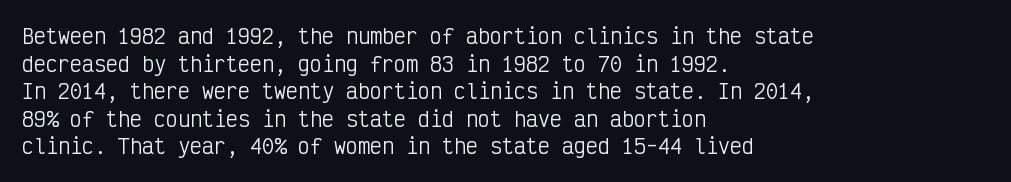
The image shows 20 px text type, upright; set left-aligned, normal line spacing (1.38x), normal letter spacing, not underlined.
